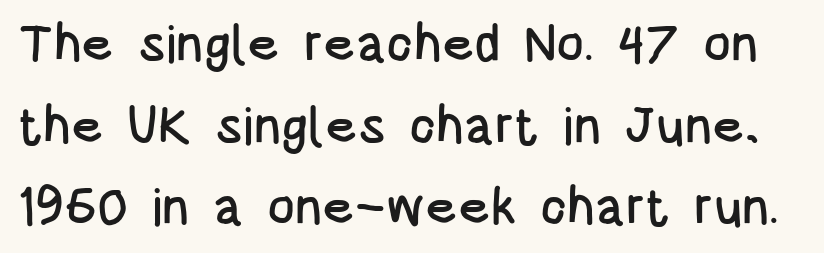
Q: Is the text italic (slanted)? A: No, it is upright.
Q: Is the typeface a serif or a sans-serif typeface? A: Sans-serif.
Q: Is the text underlined? A: No.
Q: Is the spacing between letters normal or unusually wide? A: Normal.
Q: Is the spacing between lines tight, normal or loose? A: Normal.
Q: Width (condensed, normal, or wide)? A: Condensed.
Q: Stroke contrast? A: Low.
Q: x-height? A: Large.
Q: Monospaced? A: No.
